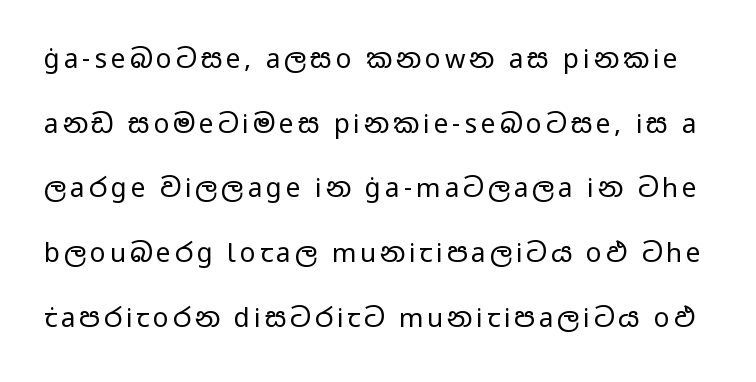
Q: Is the text bold? A: No.
Q: Is the text italic (slanted)? A: No, it is upright.
Q: Is the text underlined? A: No.
Q: Is the spacing between lines tight, normal or loose? A: Loose.
